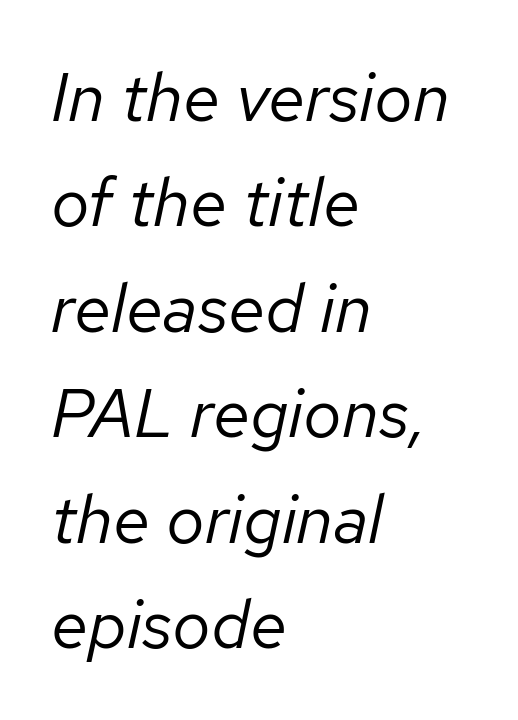
Q: Is the text bold? A: No.
Q: Is the text italic (slanted)? A: Yes, it leans right by about 12 degrees.
Q: Is the text underlined? A: No.
Q: How is the paragraph aligned? A: Left-aligned.
Q: Is the spacing between letters normal or unusually wide? A: Normal.
Q: Is the spacing between lines tight, normal or loose? A: Normal.
Q: Width (condensed, normal, or wide)? A: Normal.
Q: Stroke contrast? A: Low.
Q: x-height? A: Medium.
Q: Monospaced? A: No.
